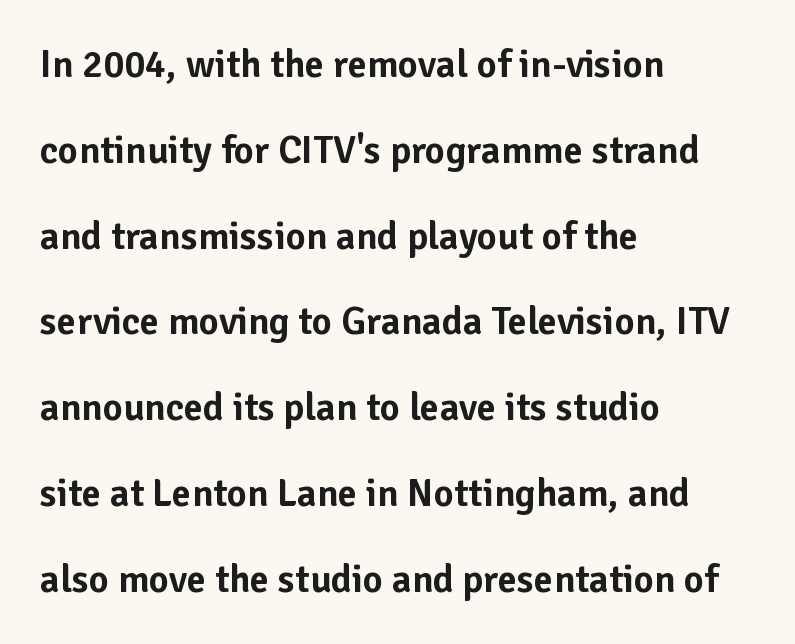
The image shows 39 px sans-serif type, upright; set left-aligned, loose line spacing (2.2x), normal letter spacing, not underlined; low stroke contrast and a medium x-height.
